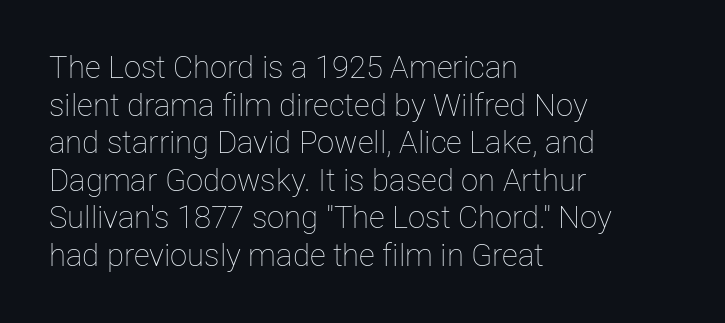
There is no visible air inserted between adjacent glyphs. Reading down the block, your eye returns to a fixed left position each line. It's the straight-up-and-down kind of type. This sample has the flowing, uneven cadence of proportional lettering. The gap between lines stays unmarked. The strokes are not fattened; the text isn't bold.
